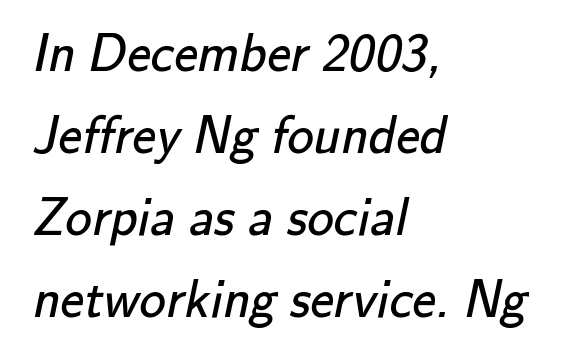
The characters display no serif detailing; their extremities are plain. This reads as an unemphasized weight, regular at the heaviest. The rendering keeps characters at their native spacing. Looks like regular typesetting: each glyph gets only the width it needs. Baseline-to-baseline distance is the conventional proportion of letter height.
